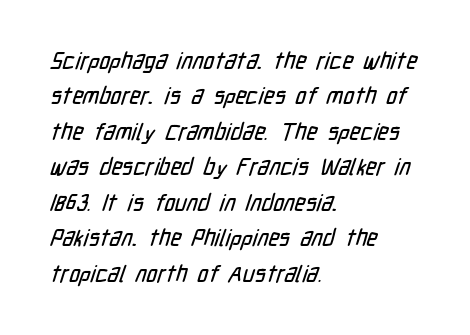
{"underline": "no", "align": "left", "line_spacing": "normal", "line_spacing_ratio": 1.54, "letter_spacing": "normal", "letter_spacing_em": 0.0, "glyph_px": 23}
